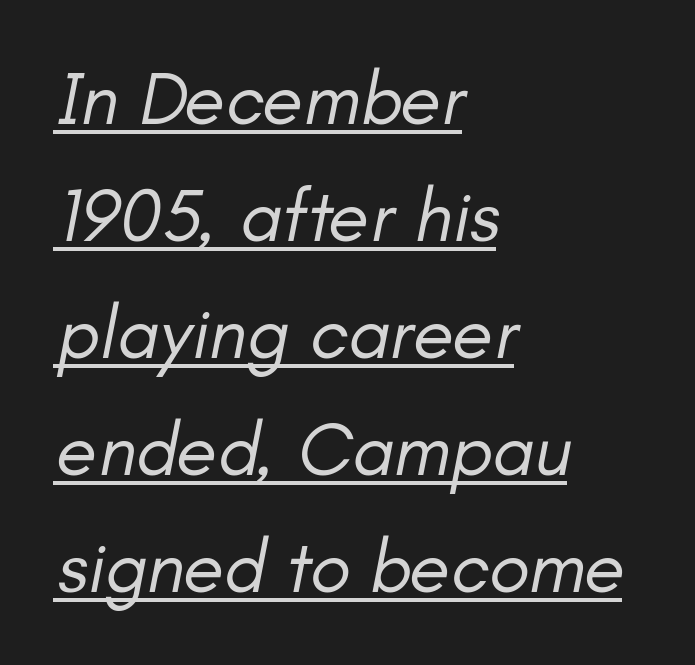
Q: Is the text bold? A: No.
Q: Is the text italic (slanted)? A: Yes, it leans right by about 11 degrees.
Q: Is the text underlined? A: Yes.
Q: How is the paragraph aligned? A: Left-aligned.
Q: Is the spacing between letters normal or unusually wide? A: Normal.
Q: Is the spacing between lines tight, normal or loose? A: Normal.
Q: Width (condensed, normal, or wide)? A: Normal.
Q: Stroke contrast? A: Low.
Q: x-height? A: Small.
Q: Monospaced? A: No.
